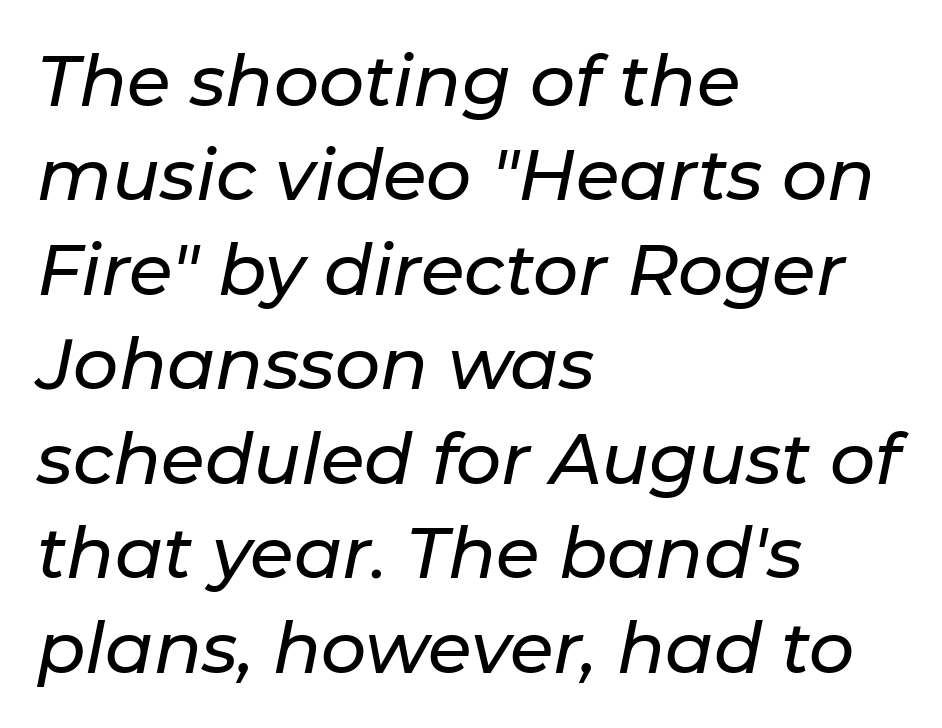
{"italic": "yes", "lean": "right", "slant_degrees": 11, "width": "normal", "stroke_contrast": "low", "x_height": "medium", "monospaced": "no", "underline": "no", "align": "left", "line_spacing": "normal", "line_spacing_ratio": 1.33, "letter_spacing": "normal", "letter_spacing_em": 0.0, "glyph_px": 71}
